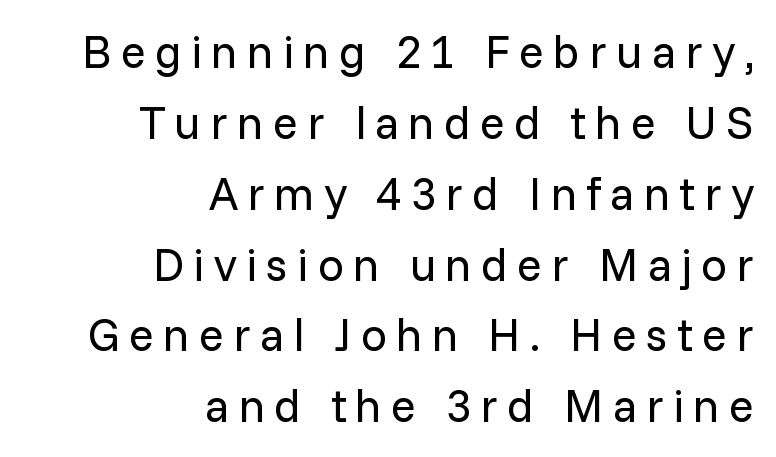
The image shows 46 px regular-weight sans-serif type, upright; set right-aligned, normal line spacing (1.54x), unusually wide letter spacing (+0.2 em), not underlined; low stroke contrast and a medium x-height.
